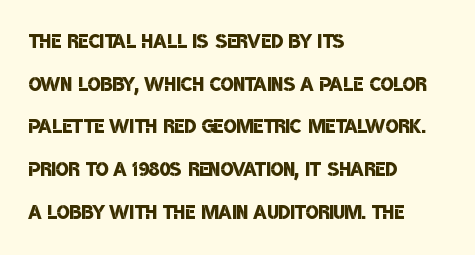
{"bold": "semi", "underline": "no", "align": "left", "line_spacing": "normal", "line_spacing_ratio": 1.58, "letter_spacing": "normal", "letter_spacing_em": 0.0, "glyph_px": 27}
